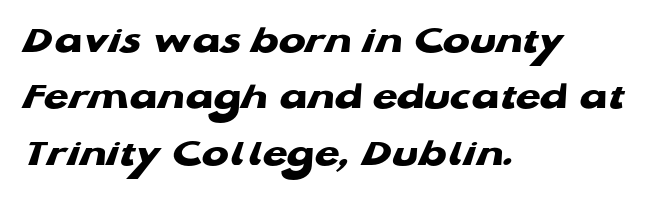
{"serif": "no", "bold": "yes", "weight": "heavy", "width": "wide", "stroke_contrast": "low", "x_height": "medium", "monospaced": "no", "underline": "no", "align": "left", "line_spacing": "normal", "line_spacing_ratio": 1.41, "letter_spacing": "normal", "letter_spacing_em": 0.0, "glyph_px": 40}
